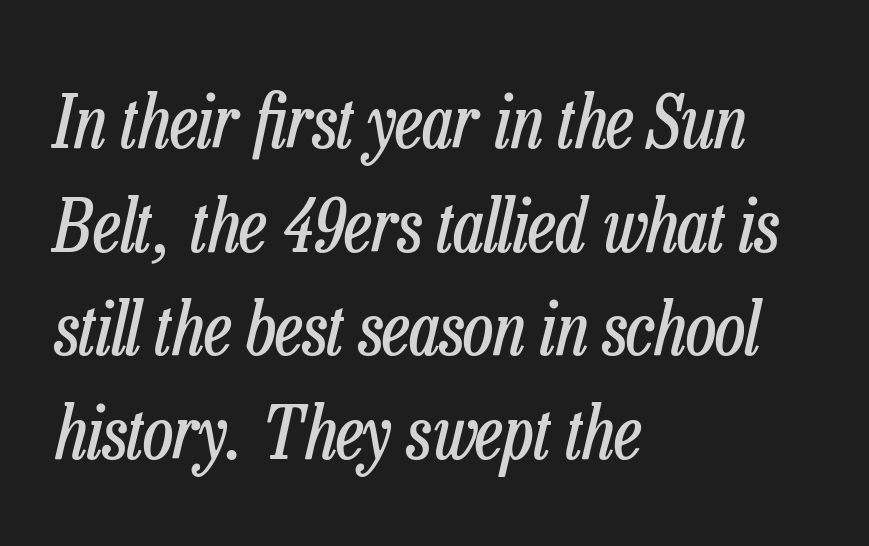
The image shows 74 px regular-weight, condensed type, italic (leaning right); set left-aligned, normal line spacing (1.4x), normal letter spacing, not underlined; low stroke contrast and a medium x-height.
